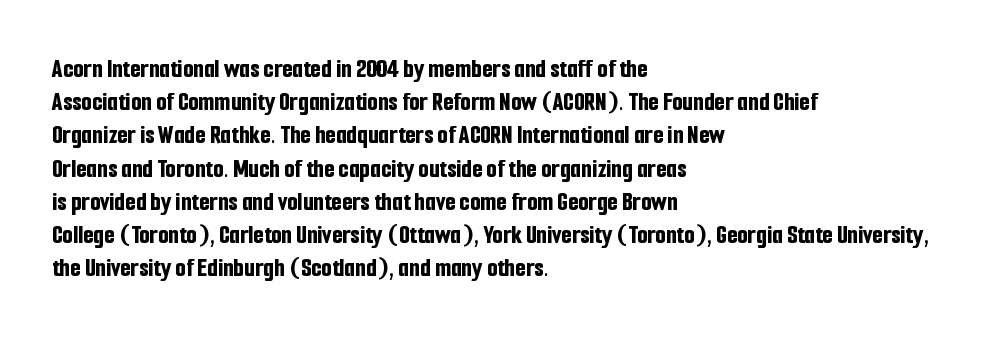
{"italic": "no", "bold": "yes", "underline": "no", "align": "left", "line_spacing_ratio": 1.23, "letter_spacing": "normal", "letter_spacing_em": 0.0, "glyph_px": 27}
